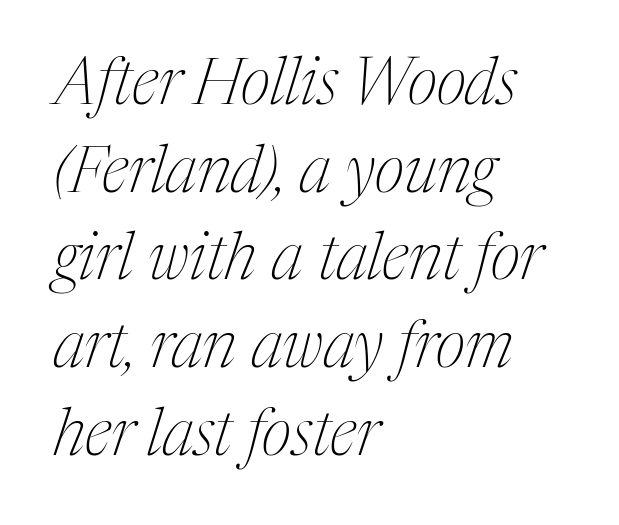
Q: Is the text bold? A: No.
Q: Is the text italic (slanted)? A: Yes, it leans right by about 17 degrees.
Q: Is the typeface a serif or a sans-serif typeface? A: Serif.
Q: Is the text underlined? A: No.
Q: How is the paragraph aligned? A: Left-aligned.
Q: Is the spacing between letters normal or unusually wide? A: Normal.
Q: Is the spacing between lines tight, normal or loose? A: Normal.
Q: Width (condensed, normal, or wide)? A: Condensed.
Q: Stroke contrast? A: Medium.
Q: x-height? A: Medium.
Q: Monospaced? A: No.
